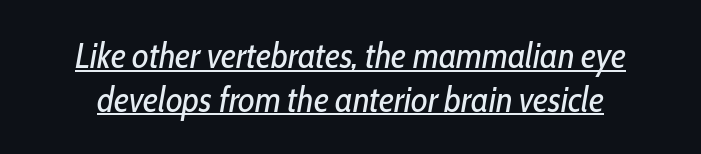
Q: Is the text bold? A: No.
Q: Is the text italic (slanted)? A: Yes, it leans right by about 10 degrees.
Q: Is the text underlined? A: Yes.
Q: Is the spacing between letters normal or unusually wide? A: Normal.
Q: Width (condensed, normal, or wide)? A: Condensed.
Q: Stroke contrast? A: Low.
Q: x-height? A: Medium.
Q: Monospaced? A: No.
